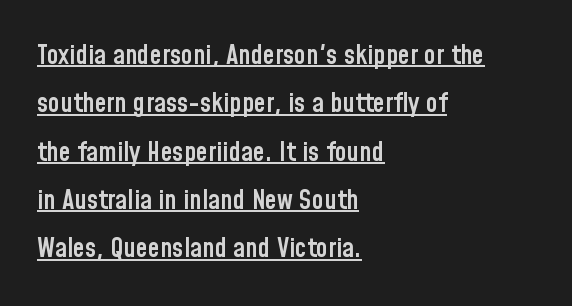
{"italic": "no", "bold": "semi", "underline": "yes", "align": "left", "line_spacing_ratio": 1.79, "letter_spacing": "normal", "letter_spacing_em": 0.0, "glyph_px": 27}
